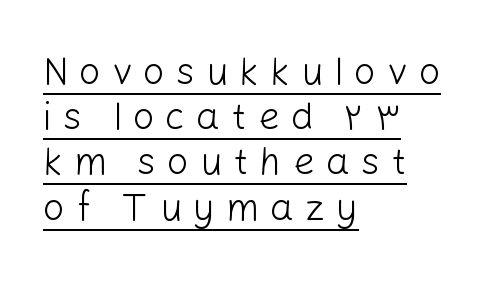
{"serif": "no", "italic": "no", "bold": "no", "weight": "light", "width": "normal", "stroke_contrast": "low", "x_height": "medium", "monospaced": "no", "underline": "yes", "align": "left", "line_spacing_ratio": 1.19, "letter_spacing": "wide", "letter_spacing_em": 0.29, "glyph_px": 38}
